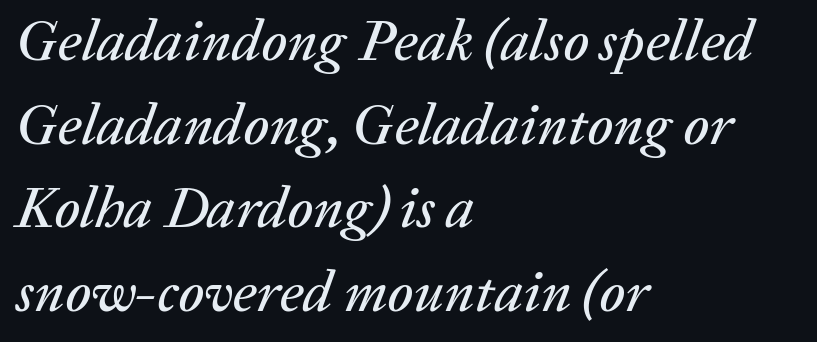
{"italic": "yes", "lean": "right", "slant_degrees": 20, "width": "normal", "stroke_contrast": "low", "x_height": "medium", "monospaced": "no", "underline": "no", "align": "left", "line_spacing": "normal", "line_spacing_ratio": 1.44, "letter_spacing": "normal", "letter_spacing_em": 0.0, "glyph_px": 58}
